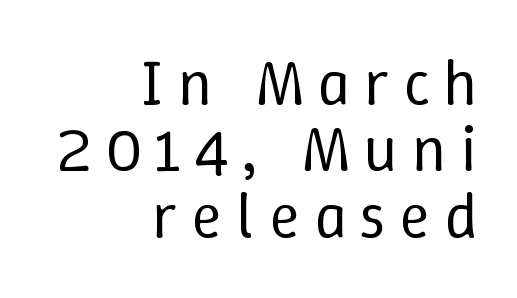
The image shows 65 px regular-weight type, upright; set right-aligned, tight line spacing (1.02x), unusually wide letter spacing (+0.21 em), not underlined; low stroke contrast and a medium x-height.
